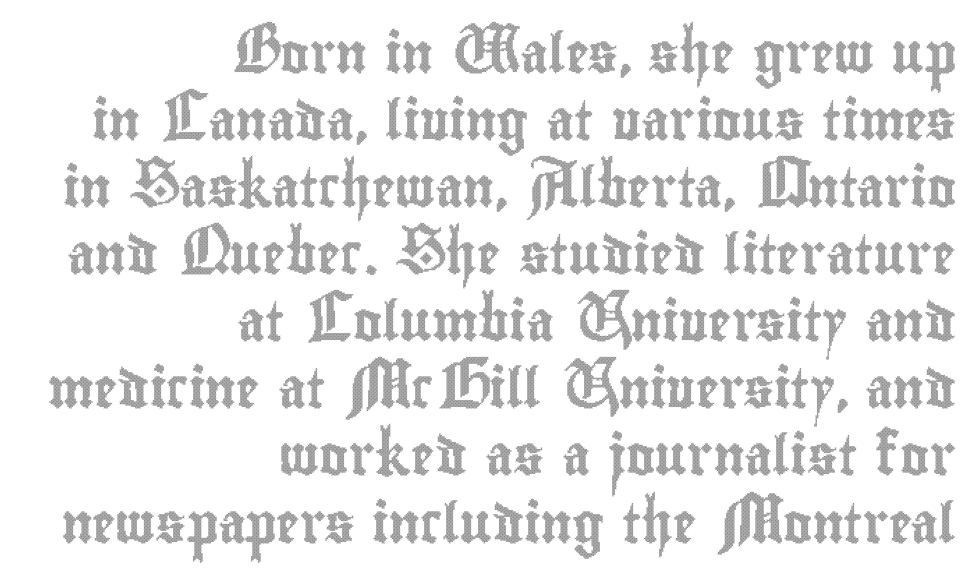
The typography opts for an upright posture over an oblique one. Unmarked baselines from the first word to the last. The rendering uses natural spacing where letterforms have individual widths. The letterforms sit shoulder to shoulder at normal distance. Each line ends at the same right margin while the left side varies.
